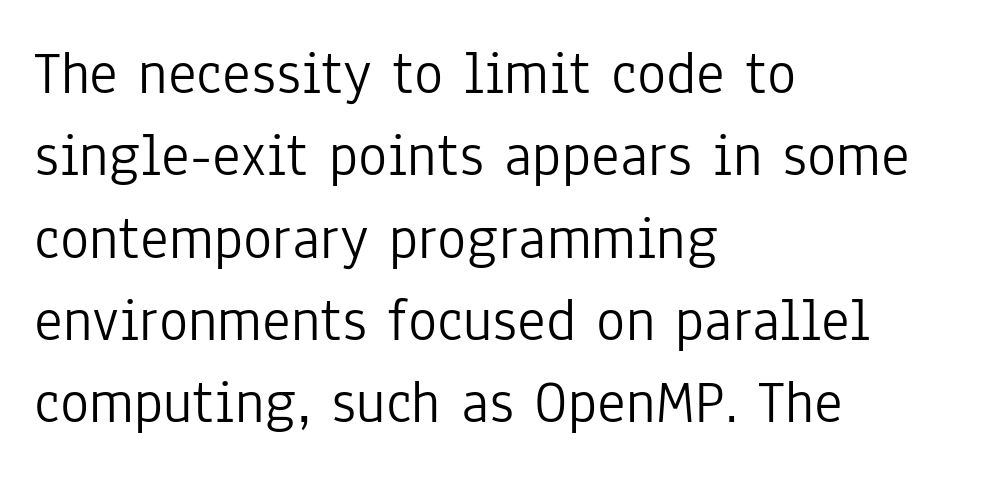
Q: Is the text bold? A: No.
Q: Is the text italic (slanted)? A: No, it is upright.
Q: Is the typeface a serif or a sans-serif typeface? A: Sans-serif.
Q: Is the text underlined? A: No.
Q: How is the paragraph aligned? A: Left-aligned.
Q: Is the spacing between letters normal or unusually wide? A: Normal.
Q: Is the spacing between lines tight, normal or loose? A: Normal.
Q: Width (condensed, normal, or wide)? A: Condensed.
Q: Stroke contrast? A: Low.
Q: x-height? A: Medium.
Q: Monospaced? A: No.
